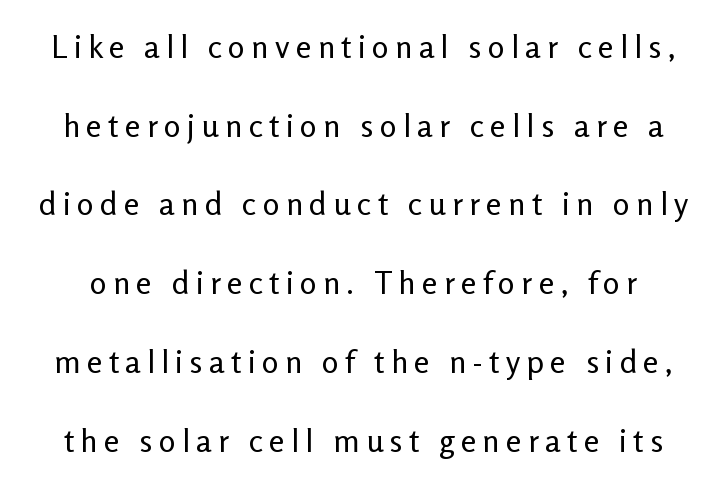
The image shows 32 px regular-weight sans-serif type, upright; set loose line spacing (2.46x), not underlined; low stroke contrast and a medium x-height.
